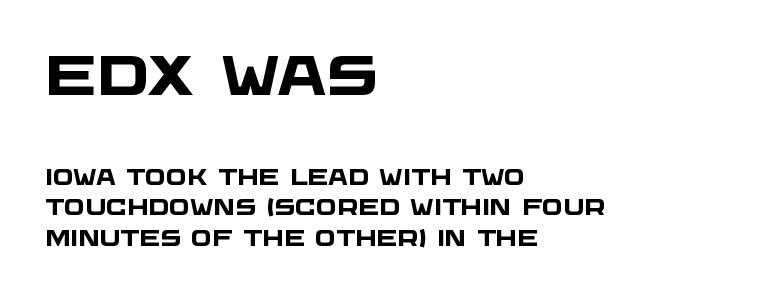
Caption: bold face, heavy strokes. In terms of letterspacing, this is plain default setting. Serifs: no, the terminals of the letterforms are clean. Honestly, the row spacing looks completely unremarkable. The strip under each line holds only bare page.
